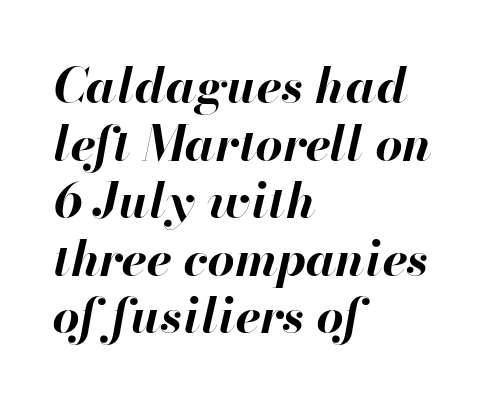
The image shows 48 px bold type, italic (leaning right); set left-aligned, line spacing 1.2x, normal letter spacing, not underlined; high stroke contrast and a small x-height.
